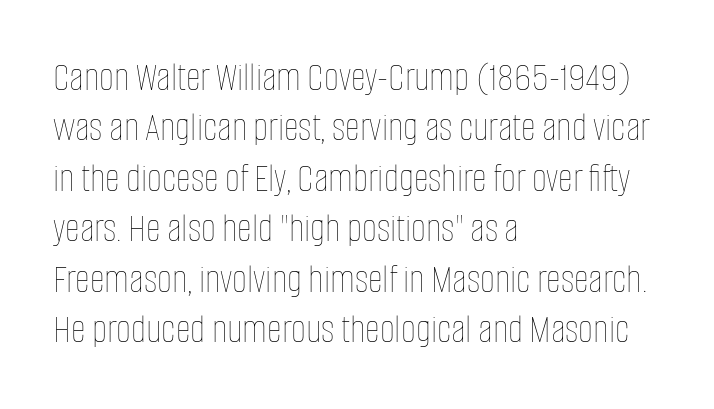
Horizontal alignment here is leftward, the default for most running prose. This is roman type, the default non-slanted kind. Students, note that the glyphs here touch the page at normal intervals. Stem width sits at or under what a default text font uses.
